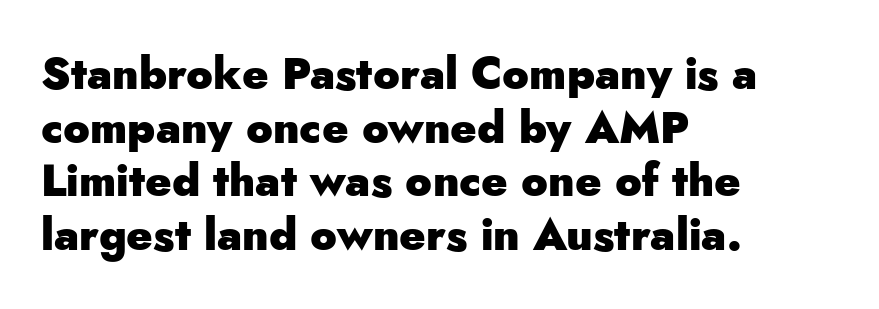
{"serif": "no", "italic": "no", "bold": "yes", "weight": "heavy", "width": "normal", "stroke_contrast": "low", "x_height": "small", "monospaced": "no", "underline": "no", "align": "left", "line_spacing_ratio": 1.22, "letter_spacing": "normal", "letter_spacing_em": 0.0, "glyph_px": 44}
